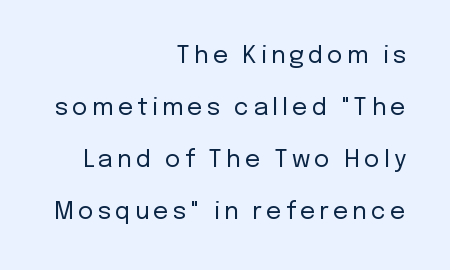
Layout note: lines flush right. Line spacing here is loose. Nobody drew a line under any word here. Is the stroke heavy? The answer is a plain regular-or-lighter. The letters stand upright; this is a roman face.
